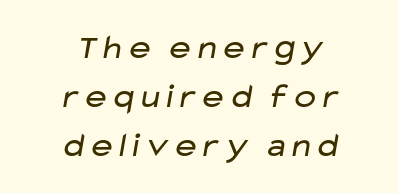
Is this a sans? Yes — the strokes have no serifs. The face used here is proportionally spaced, like ordinary book or web type. The letterforms sit at book weight or below. The lines in this sample share a center point and differ in where they start and stop.
